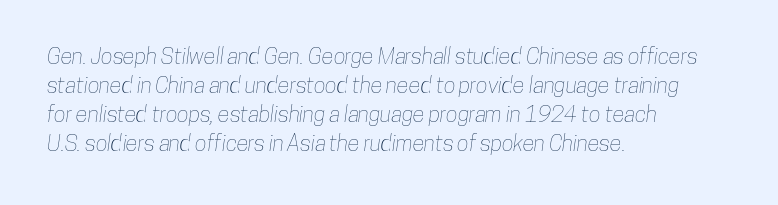
The image shows 22 px text type; set left-aligned, normal line spacing (1.32x), normal letter spacing, not underlined.
